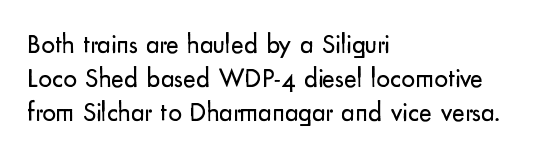
{"italic": "no", "bold": "no", "underline": "no", "align": "left", "line_spacing": "normal", "line_spacing_ratio": 1.26, "letter_spacing": "normal", "letter_spacing_em": 0.0, "glyph_px": 27}
